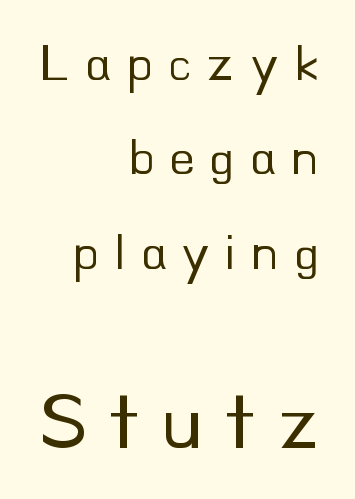
You could not count columns in this text — the font is proportionally spaced. Letters rest on an invisible, unmarked baseline. This layout puts the modest block above and the oversized block below. The type family on display is of the sans-serif kind. Weight: not bold — regular or lighter.
